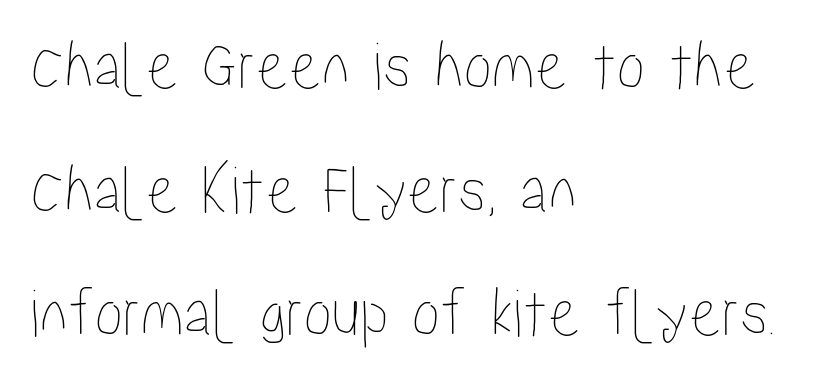
The image shows 71 px condensed type, upright; set left-aligned, line spacing 1.74x, normal letter spacing, not underlined; low stroke contrast and a medium x-height.
